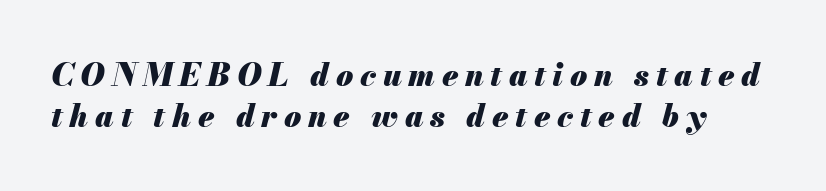
{"italic": "yes", "lean": "right", "slant_degrees": 13, "bold": "yes", "weight": "heavy", "width": "normal", "stroke_contrast": "medium", "x_height": "small", "monospaced": "no", "underline": "no", "line_spacing": "normal", "line_spacing_ratio": 1.32, "letter_spacing": "wide", "letter_spacing_em": 0.22, "glyph_px": 31}
